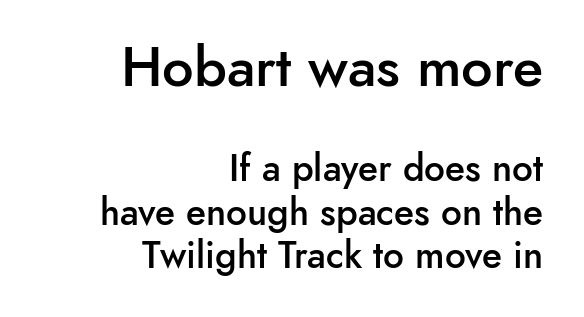
The image shows 56 px semibold sans-serif type, upright; set right-aligned, line spacing 1.17x, normal letter spacing, not underlined; the first (top) block is 1.51x larger; low stroke contrast and a small x-height.
